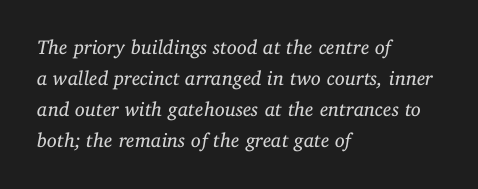
Check the space under the baseline: it is left empty. The rendering applies a slant to the glyphs. The typesetter chose a ragged-right arrangement here. Letters have the restrained weight of plain body copy at most. There is no visible air inserted between adjacent glyphs.
